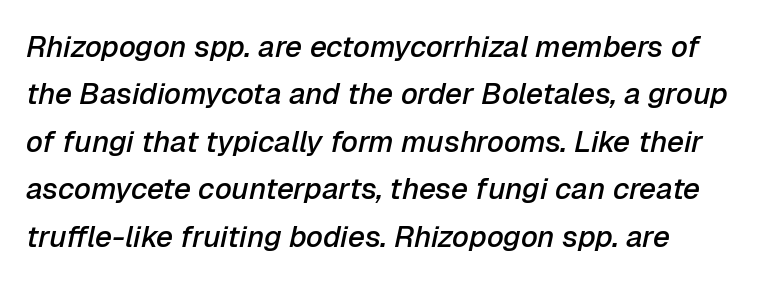
The image shows 30 px semibold type, italic (leaning right); set left-aligned, normal line spacing (1.58x), normal letter spacing, not underlined; low stroke contrast and a medium x-height.
